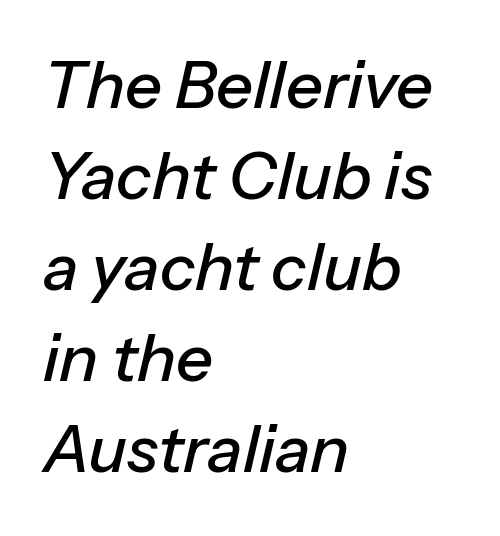
The image shows 65 px text type, italic (leaning right); set left-aligned, normal line spacing (1.4x), normal letter spacing, not underlined; low stroke contrast and a medium x-height.
